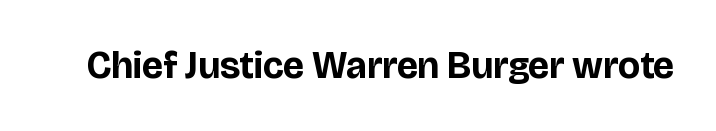
{"serif": "no", "italic": "no", "bold": "yes", "weight": "bold", "width": "normal", "stroke_contrast": "low", "x_height": "large", "monospaced": "no", "underline": "no", "letter_spacing": "normal", "letter_spacing_em": 0.0, "glyph_px": 38}
